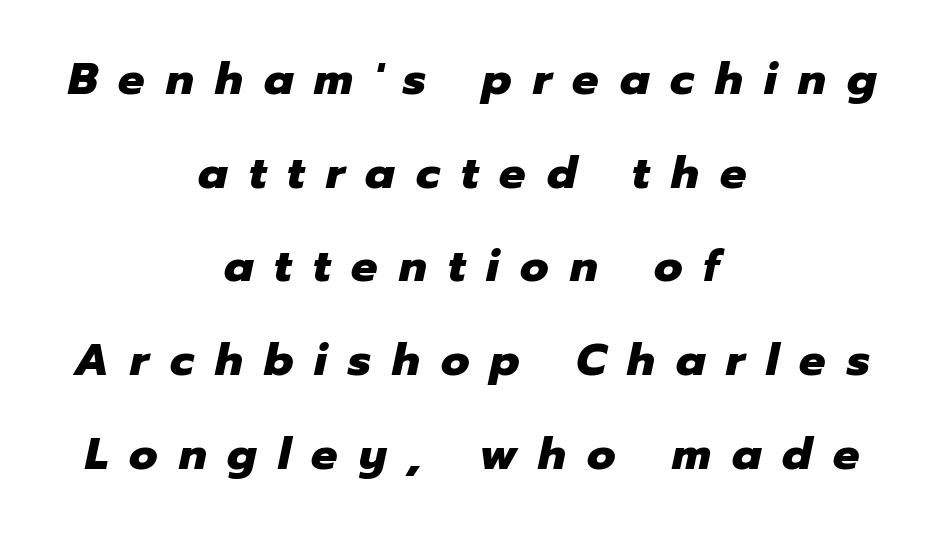
The image shows 44 px heavy type, italic (leaning right); set centered, loose line spacing (2.13x), unusually wide letter spacing (+0.48 em), not underlined; low stroke contrast and a medium x-height.
